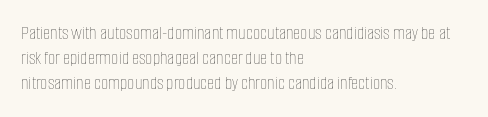
The image shows 20 px text type, upright; set left-aligned, normal line spacing (1.26x), normal letter spacing, not underlined.
